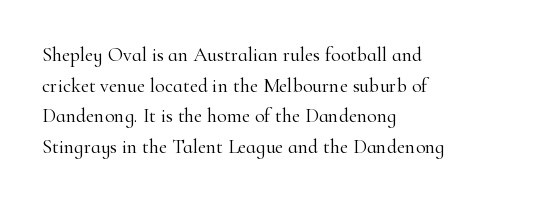
If you drew a line through each stem, it would be perfectly vertical. Students, observe: this is what conventionally led text looks like. Alignment: flush left. Decoration check: the copy has no underline.
